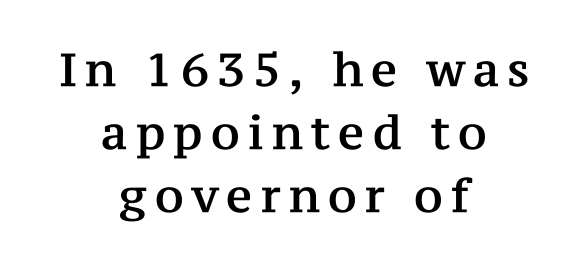
{"serif": "yes", "italic": "no", "width": "normal", "stroke_contrast": "medium", "x_height": "medium", "monospaced": "no", "underline": "no", "align": "center", "line_spacing": "normal", "line_spacing_ratio": 1.37, "glyph_px": 46}
